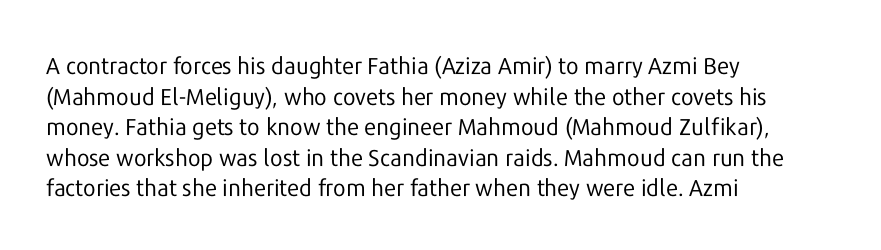
Q: Is the text bold? A: No.
Q: Is the text italic (slanted)? A: No, it is upright.
Q: Is the text underlined? A: No.
Q: How is the paragraph aligned? A: Left-aligned.
Q: Is the spacing between letters normal or unusually wide? A: Normal.
Q: Is the spacing between lines tight, normal or loose? A: Normal.
